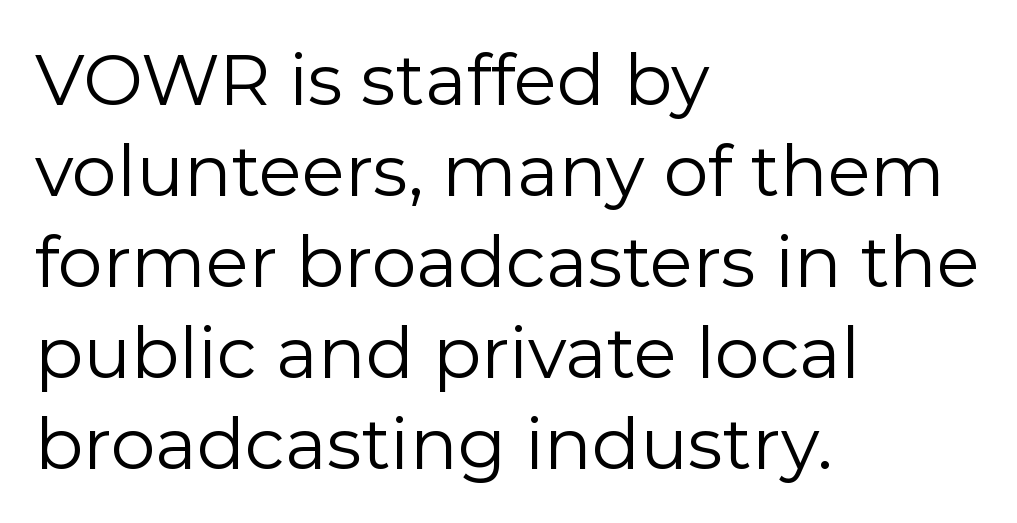
Q: Is the text bold? A: No.
Q: Is the text italic (slanted)? A: No, it is upright.
Q: Is the typeface a serif or a sans-serif typeface? A: Sans-serif.
Q: Is the text underlined? A: No.
Q: How is the paragraph aligned? A: Left-aligned.
Q: Is the spacing between letters normal or unusually wide? A: Normal.
Q: Is the spacing between lines tight, normal or loose? A: Normal.
Q: Width (condensed, normal, or wide)? A: Normal.
Q: Stroke contrast? A: Low.
Q: x-height? A: Medium.
Q: Monospaced? A: No.
